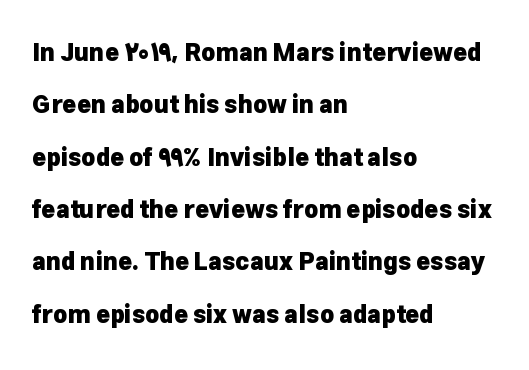
The image shows 24 px bold type, upright; set left-aligned, loose line spacing (2.18x), normal letter spacing, not underlined.
